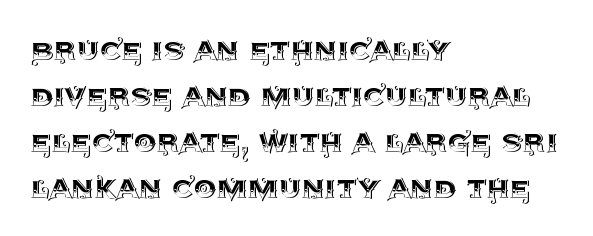
Glyph-to-glyph distance matches everyday printed text. Here the designer chose a conventional face with non-uniform glyph widths. Vertical strokes here are truly vertical. This sample is left-justified, so line endings fall wherever the words run out. Evenly set lines give the paragraph a standard silhouette.
